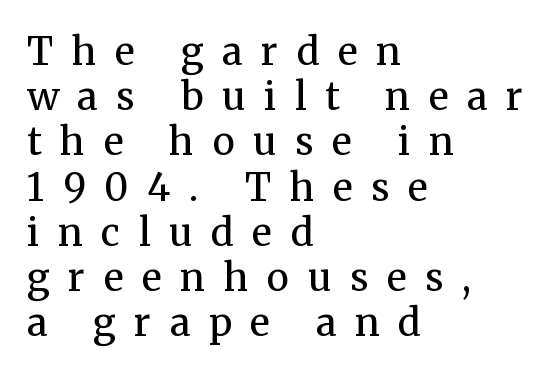
The image shows 38 px regular-weight serif type, upright; set left-aligned, line spacing 1.19x, unusually wide letter spacing (+0.49 em), not underlined; medium stroke contrast and a medium x-height.
